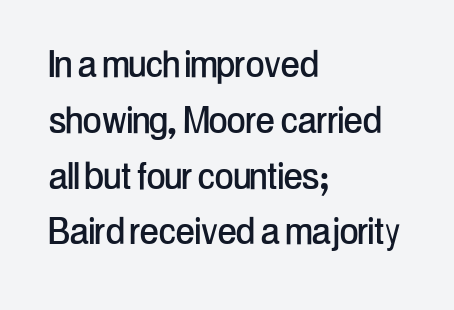
The image shows 45 px condensed sans-serif type, upright; set left-aligned, line spacing 1.24x, normal letter spacing, not underlined; low stroke contrast and a medium x-height.
